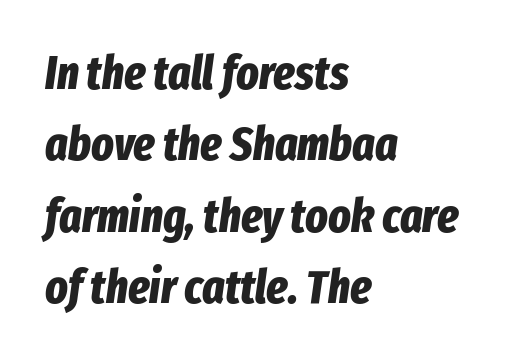
Evenly set lines give the paragraph a standard silhouette. Typesetter's note: full bold, strokes at maximum text heaviness. Would a proofreader flag this as italicized? Yes. Think of a printed novel: that variable character pitch is what you see here. Lines of text with bare space underneath. Tracking here is standard; glyphs follow each other at the usual distance.
